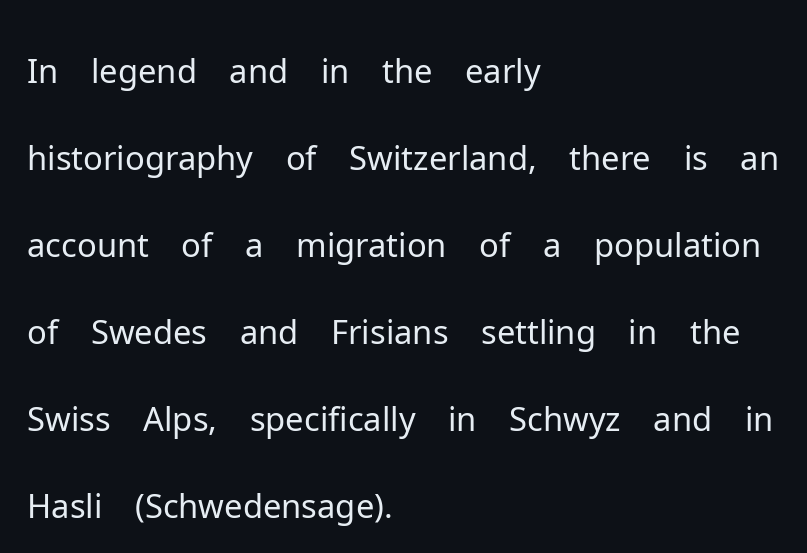
The image shows 67 px light sans-serif type, upright; set left-aligned, normal line spacing (1.3x), normal letter spacing, not underlined; low stroke contrast and a medium x-height.
